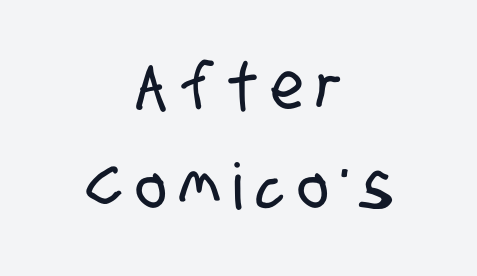
Underline: absent. In terms of leading, this rendering sits right in the middle. In terms of letterspacing, this is a distinctly airy, spread setting. A sans-serif font was chosen for this passage. These lines are rendered in a variable-pitch font. This rendering uses center alignment, leaving both contours irregular but symmetric.
